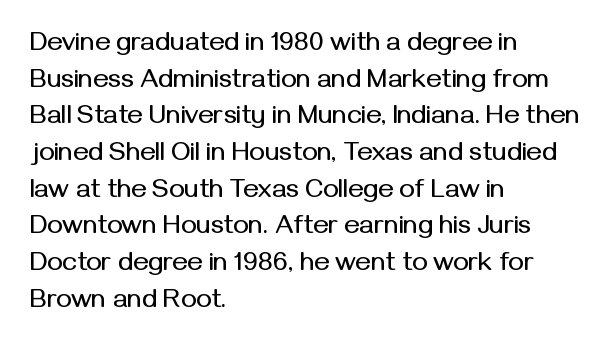
Here the glyphs are tracked normally, forming tight word shapes. Upright lettering throughout. Underline: absent. The lines are quadded left.
